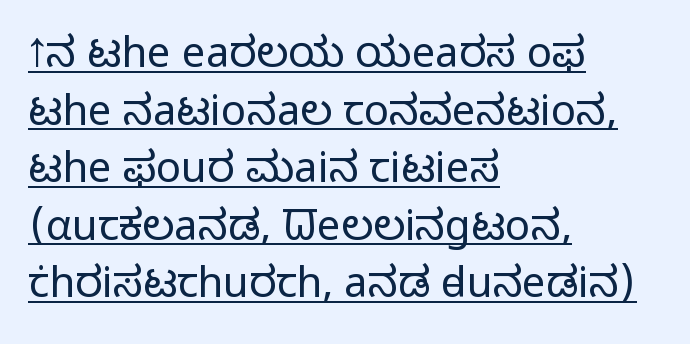
Q: Is the text bold? A: No.
Q: Is the text italic (slanted)? A: No, it is upright.
Q: Is the typeface a serif or a sans-serif typeface? A: Sans-serif.
Q: Is the text underlined? A: Yes.
Q: How is the paragraph aligned? A: Left-aligned.
Q: Is the spacing between letters normal or unusually wide? A: Normal.
Q: Is the spacing between lines tight, normal or loose? A: Normal.
Q: Width (condensed, normal, or wide)? A: Normal.
Q: Stroke contrast? A: Low.
Q: x-height? A: Medium.
Q: Monospaced? A: No.
